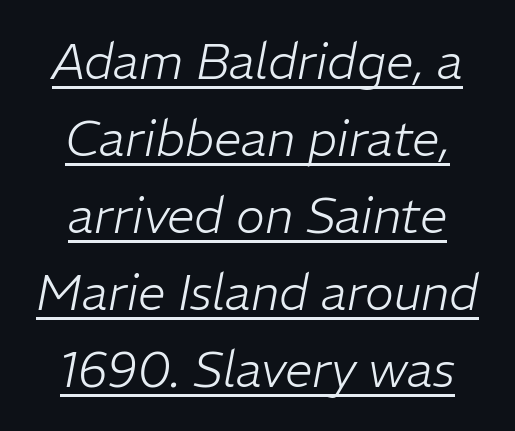
The image shows 49 px light type, italic (leaning right); set centered, normal line spacing (1.57x), normal letter spacing, underlined; low stroke contrast and a medium x-height.
